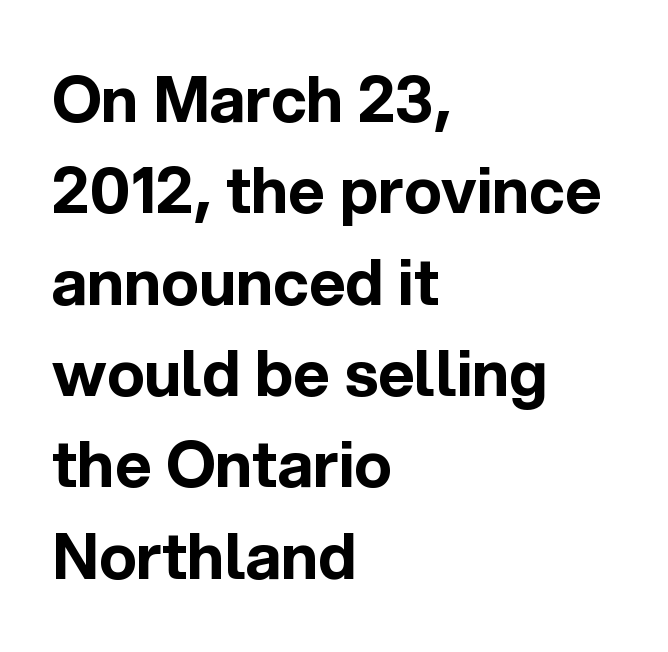
{"serif": "no", "italic": "no", "bold": "yes", "weight": "bold", "width": "normal", "x_height": "medium", "monospaced": "no", "underline": "no", "align": "left", "line_spacing": "normal", "line_spacing_ratio": 1.45, "letter_spacing": "normal", "letter_spacing_em": 0.0, "glyph_px": 63}
